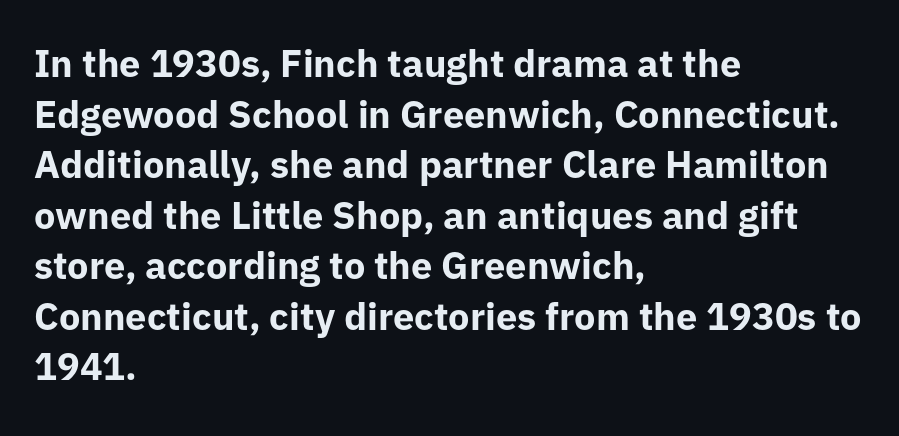
The image shows 38 px bold sans-serif type, upright; set left-aligned, normal line spacing (1.33x), normal letter spacing, not underlined; low stroke contrast and a medium x-height.
